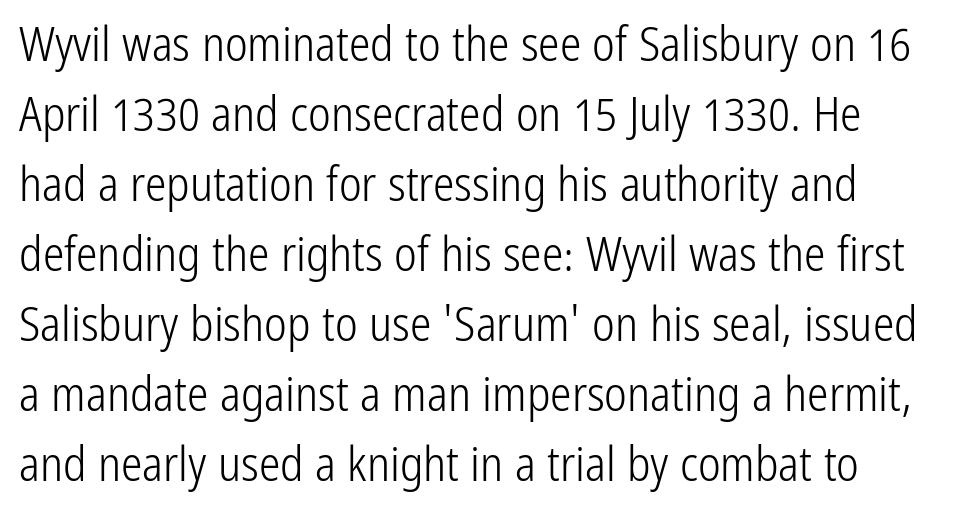
{"serif": "no", "italic": "no", "bold": "no", "weight": "light", "width": "condensed", "stroke_contrast": "low", "x_height": "medium", "monospaced": "no", "underline": "no", "line_spacing": "normal", "line_spacing_ratio": 1.46, "letter_spacing": "normal", "letter_spacing_em": 0.0, "glyph_px": 48}
